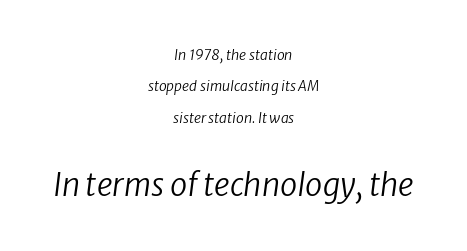
Q: Is the text bold? A: No.
Q: Is the typeface a serif or a sans-serif typeface? A: Sans-serif.
Q: Is the text underlined? A: No.
Q: How is the paragraph aligned? A: Centered.
Q: Is the spacing between letters normal or unusually wide? A: Normal.
Q: Is the spacing between lines tight, normal or loose? A: Loose.
Q: Which block of text is set in a larger size, the first (top) or the second (bottom)? A: The second (bottom) one.
Q: Width (condensed, normal, or wide)? A: Normal.
Q: Stroke contrast? A: Low.
Q: x-height? A: Medium.
Q: Monospaced? A: No.
